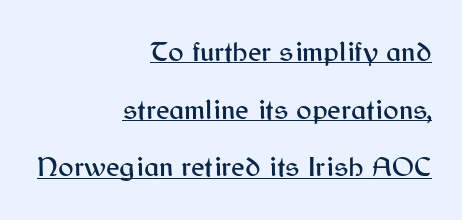
A student would call this right alignment; a typographer would say flush right, rag left. The passage shown is typeset with a sans-serif family. Words appear dense and cohesive because spacing is normal. Students, observe the line beneath the letters — that is underlining.
